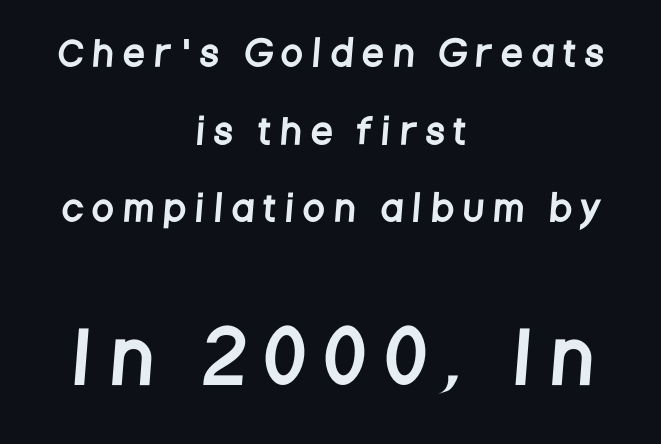
Think of a printed novel: that variable character pitch is what you see here. Is the letter spacing exaggerated? Yes — the characters are pushed far apart. Horizontal bands of white between lines are thick stripes. To sum up the face: it is a sans, with no serifs.
